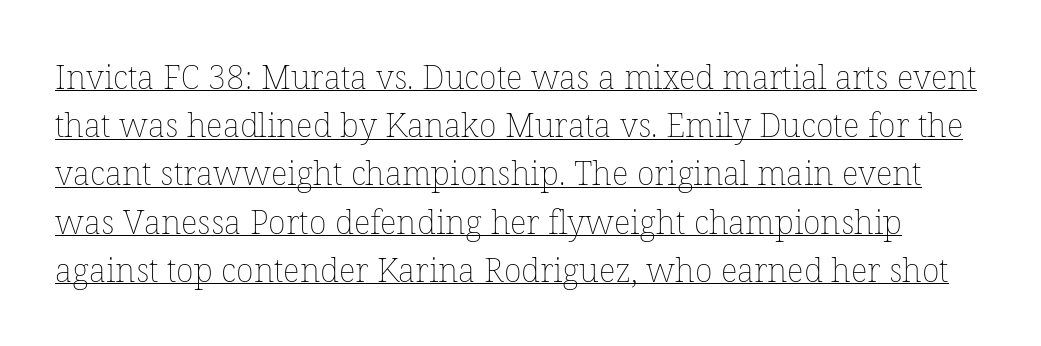
{"italic": "no", "bold": "no", "weight": "thin", "width": "normal", "stroke_contrast": "low", "x_height": "medium", "monospaced": "no", "underline": "yes", "line_spacing": "normal", "line_spacing_ratio": 1.46, "letter_spacing": "normal", "letter_spacing_em": 0.0, "glyph_px": 33}
